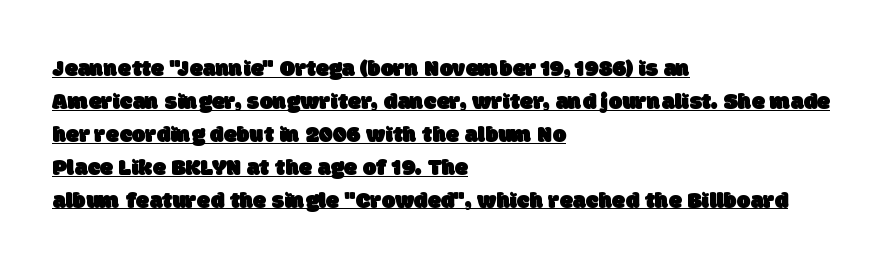
The image shows 24 px text type; set left-aligned, normal line spacing (1.37x), normal letter spacing, underlined.
